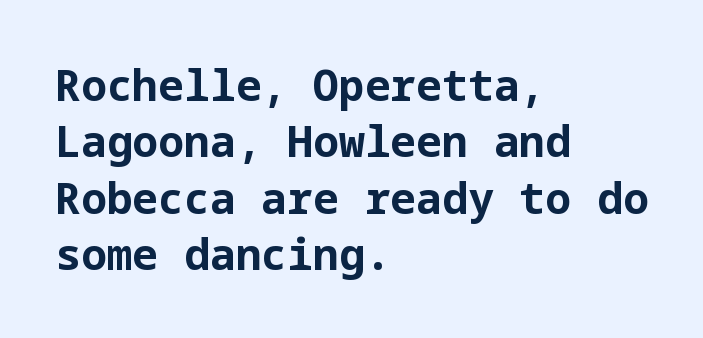
{"serif": "no", "italic": "no", "bold": "yes", "weight": "bold", "width": "normal", "stroke_contrast": "low", "x_height": "medium", "underline": "no", "align": "left", "line_spacing": "normal", "line_spacing_ratio": 1.31, "letter_spacing": "normal", "letter_spacing_em": 0.0, "glyph_px": 43}
